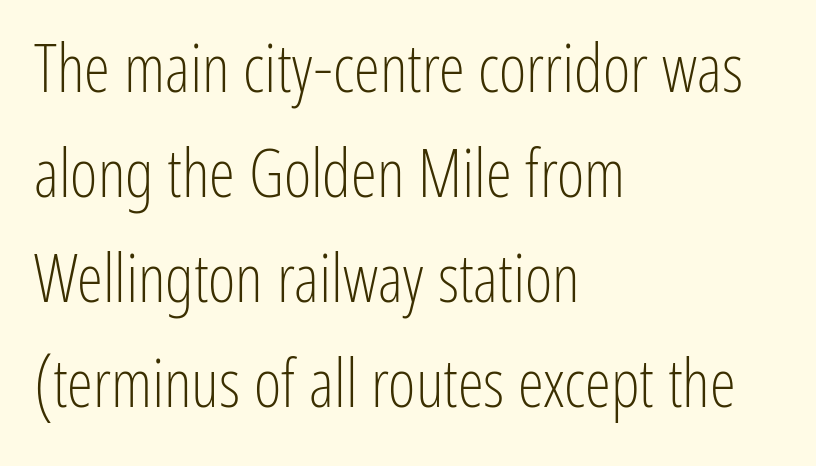
The face used here is rendered with its standard letterfit. The ragged edge is on the right, which tells us the setting is flush left. The weight would be labelled regular, book, light, or lighter still. Descenders hang freely into open space. Spacing verdict: proportional, widths tailored to each character.
